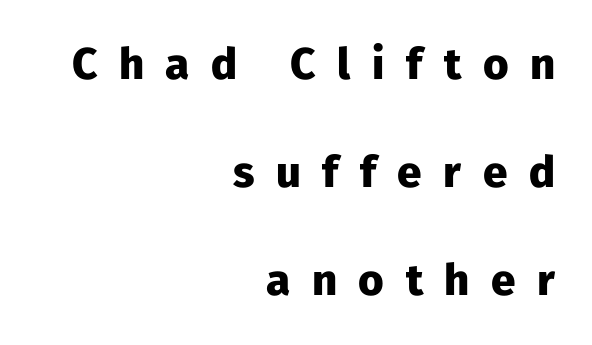
{"serif": "no", "italic": "no", "bold": "yes", "weight": "heavy", "width": "normal", "stroke_contrast": "low", "x_height": "medium", "monospaced": "no", "underline": "no", "align": "right", "line_spacing": "loose", "line_spacing_ratio": 2.46, "letter_spacing": "wide", "letter_spacing_em": 0.49, "glyph_px": 44}
